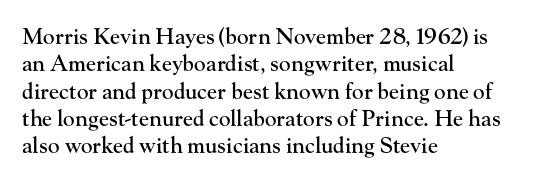
The image shows 22 px text type, upright; set left-aligned, line spacing 1.24x, normal letter spacing, not underlined.
